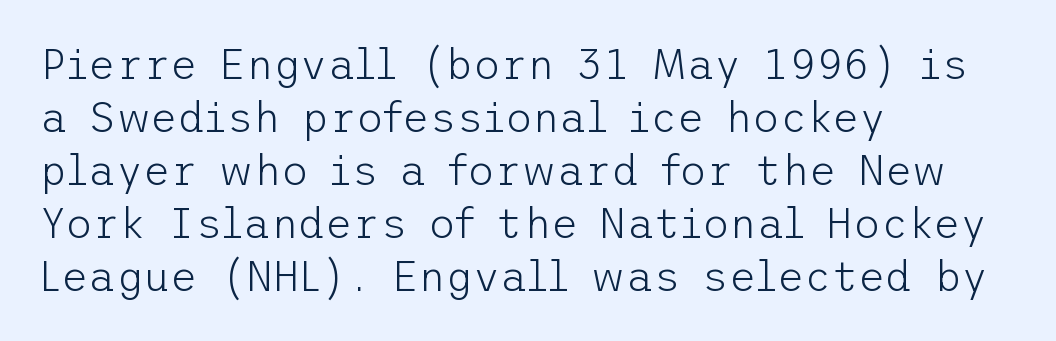
Q: Is the text bold? A: No.
Q: Is the text italic (slanted)? A: No, it is upright.
Q: Is the typeface a serif or a sans-serif typeface? A: Sans-serif.
Q: Is the text underlined? A: No.
Q: How is the paragraph aligned? A: Left-aligned.
Q: Is the spacing between letters normal or unusually wide? A: Normal.
Q: Is the spacing between lines tight, normal or loose? A: Normal.
Q: Width (condensed, normal, or wide)? A: Normal.
Q: Stroke contrast? A: Low.
Q: x-height? A: Medium.
